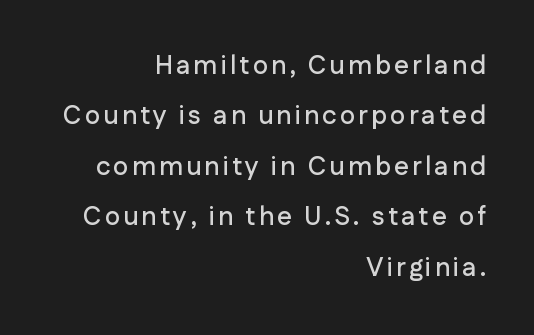
These lines stack with their right ends in a neat column. The gap between lines stays unmarked. These lines were composed using upright roman letters. Does the leading feel generous? Absolutely, it's lavish.
